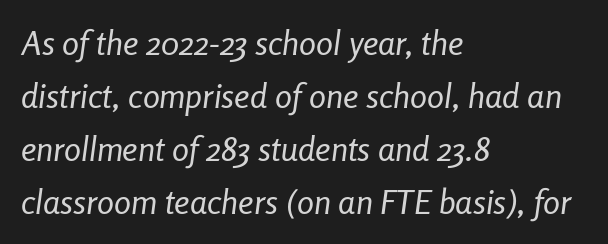
Q: Is the text bold? A: No.
Q: Is the text italic (slanted)? A: Yes, it leans right by about 8 degrees.
Q: Is the text underlined? A: No.
Q: How is the paragraph aligned? A: Left-aligned.
Q: Is the spacing between letters normal or unusually wide? A: Normal.
Q: Is the spacing between lines tight, normal or loose? A: Normal.
Q: Width (condensed, normal, or wide)? A: Condensed.
Q: Stroke contrast? A: Low.
Q: x-height? A: Medium.
Q: Monospaced? A: No.
